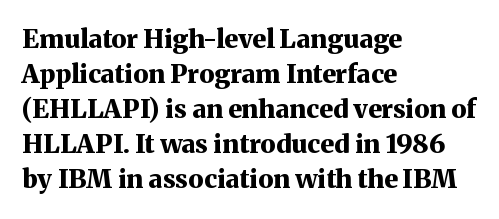
Spacing between characters is what you'd get straight out of the box. If you drew a line through each stem, it would be perfectly vertical. Which margin do the lines hug? The left one — the right edge is uneven. Leading: standard. Is the type bold? Yes — the strokes are clearly thick and heavy.
